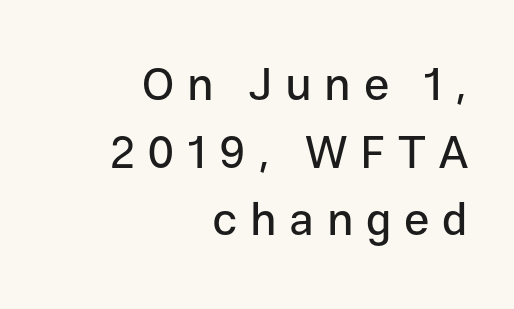
Q: Is the text italic (slanted)? A: No, it is upright.
Q: Is the typeface a serif or a sans-serif typeface? A: Sans-serif.
Q: Is the text underlined? A: No.
Q: How is the paragraph aligned? A: Right-aligned.
Q: Is the spacing between letters normal or unusually wide? A: Unusually wide.
Q: Is the spacing between lines tight, normal or loose? A: Normal.
Q: Width (condensed, normal, or wide)? A: Normal.
Q: Stroke contrast? A: Low.
Q: x-height? A: Medium.
Q: Monospaced? A: No.
